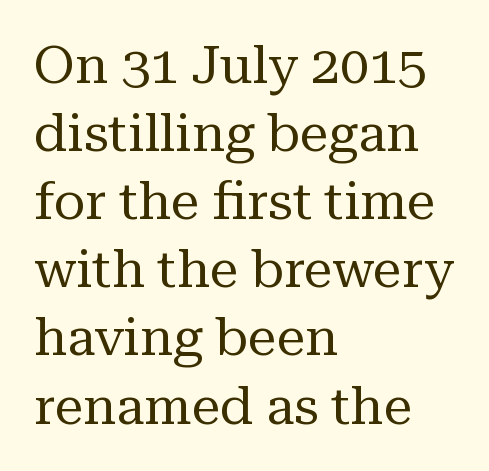
Q: Is the text bold? A: No.
Q: Is the text italic (slanted)? A: No, it is upright.
Q: Is the typeface a serif or a sans-serif typeface? A: Serif.
Q: Is the text underlined? A: No.
Q: How is the paragraph aligned? A: Left-aligned.
Q: Is the spacing between letters normal or unusually wide? A: Normal.
Q: Is the spacing between lines tight, normal or loose? A: Normal.
Q: Width (condensed, normal, or wide)? A: Normal.
Q: Stroke contrast? A: Medium.
Q: x-height? A: Medium.
Q: Monospaced? A: No.
